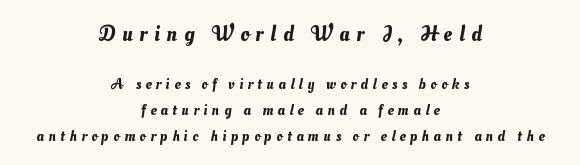
The passage shown is not underscored anywhere. The text block is weighted toward neither margin, spreading evenly from the middle. The letterforms stand isolated, each surrounded by extra space. Whoever set this made the first block the dominant, larger element.
